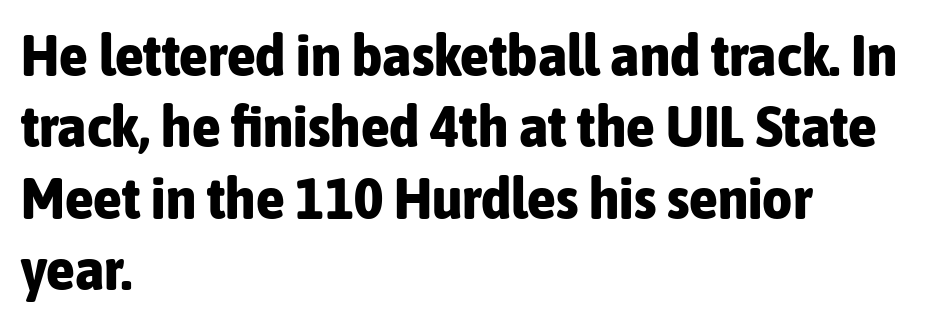
Q: Is the text bold? A: Yes.
Q: Is the text italic (slanted)? A: No, it is upright.
Q: Is the typeface a serif or a sans-serif typeface? A: Sans-serif.
Q: Is the text underlined? A: No.
Q: How is the paragraph aligned? A: Left-aligned.
Q: Is the spacing between letters normal or unusually wide? A: Normal.
Q: Width (condensed, normal, or wide)? A: Condensed.
Q: Stroke contrast? A: Low.
Q: x-height? A: Medium.
Q: Monospaced? A: No.
